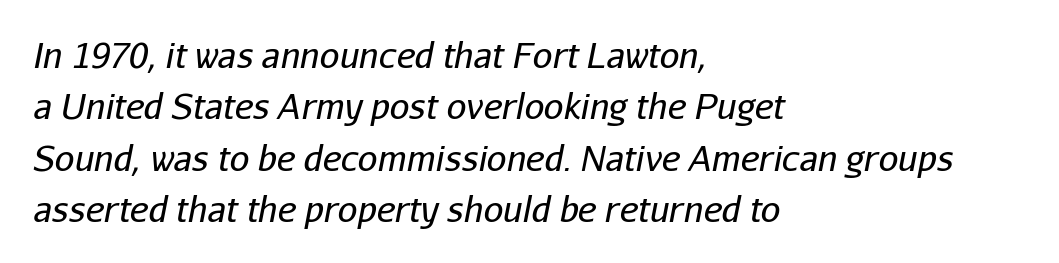
The image shows 35 px regular-weight type, italic (leaning right); set left-aligned, normal line spacing (1.47x), normal letter spacing, not underlined; low stroke contrast and a medium x-height.
